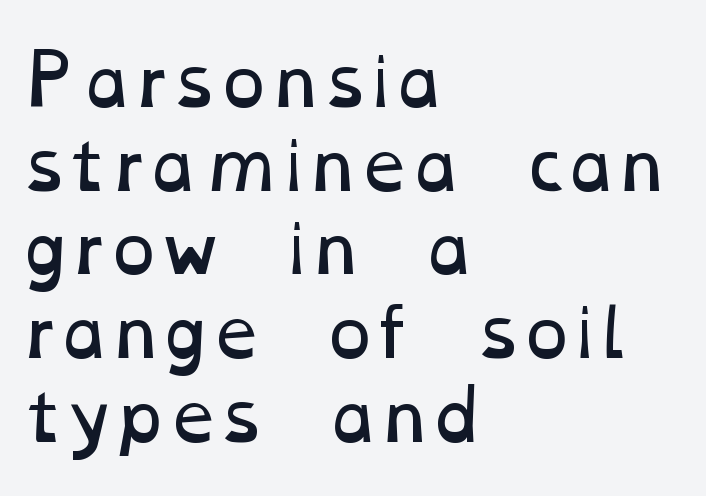
Nothing unusual about the tracking: characters are spaced as the font intends. Stem width sits at or under what a default text font uses. Each line starts at the same left margin while the right side varies. Decoration check: the copy has no underline. These lines are rendered in a variable-pitch font.
